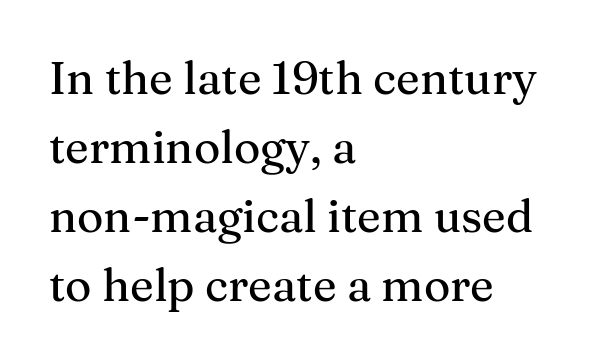
Q: Is the text italic (slanted)? A: No, it is upright.
Q: Is the typeface a serif or a sans-serif typeface? A: Serif.
Q: Is the text underlined? A: No.
Q: How is the paragraph aligned? A: Left-aligned.
Q: Is the spacing between letters normal or unusually wide? A: Normal.
Q: Is the spacing between lines tight, normal or loose? A: Normal.
Q: Width (condensed, normal, or wide)? A: Normal.
Q: Stroke contrast? A: Medium.
Q: x-height? A: Medium.
Q: Monospaced? A: No.
